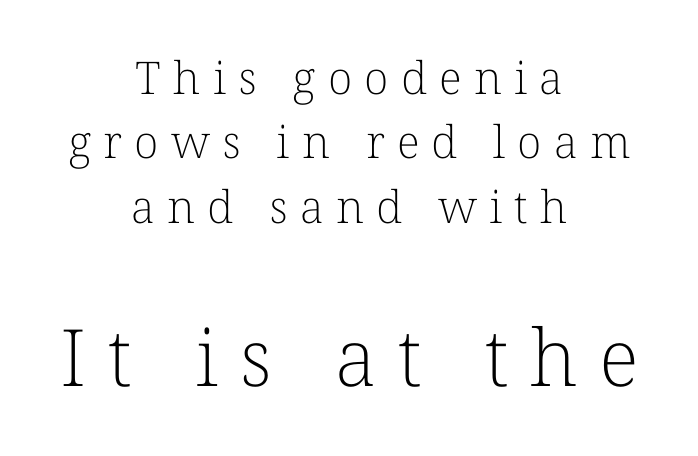
Note: smaller setting up top, larger setting below. Looks like regular typesetting: each glyph gets only the width it needs. This sample uses expanded letter spacing, leaving extra air between glyphs. Any mark beneath the type? The region is blank. The strokes are not fattened; the text isn't bold. Regarding serifs, this sample has them.
